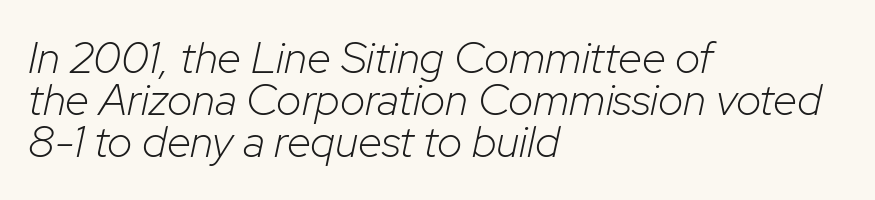
The image shows 44 px light type, italic (leaning right); set left-aligned, tight line spacing (0.96x), normal letter spacing, not underlined; low stroke contrast and a medium x-height.
